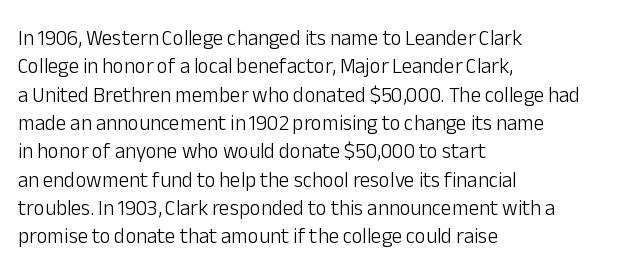
Evenly set lines give the paragraph a standard silhouette. Students, note that the glyphs here touch the page at normal intervals. In terms of posture, this sample is upright. Typeset ragged right — the left edge is the straight one.
